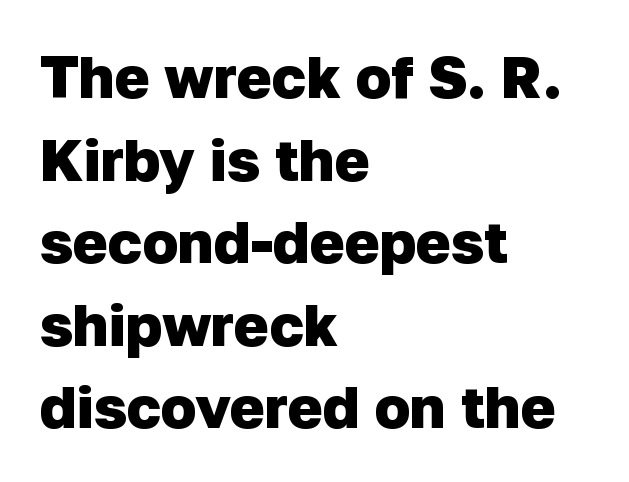
{"serif": "no", "bold": "yes", "weight": "heavy", "width": "normal", "stroke_contrast": "low", "x_height": "medium", "monospaced": "no", "underline": "no", "align": "left", "line_spacing": "normal", "line_spacing_ratio": 1.4, "letter_spacing": "normal", "letter_spacing_em": 0.0, "glyph_px": 59}
